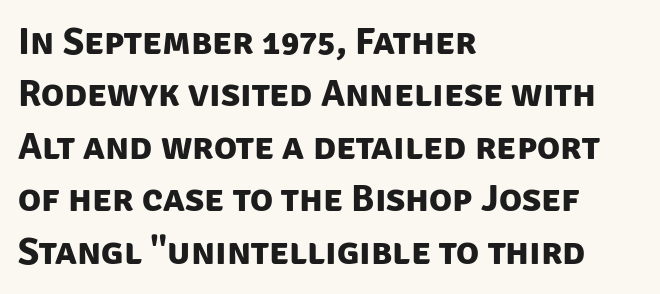
The image shows 38 px bold sans-serif type; set left-aligned, normal line spacing (1.38x), normal letter spacing, not underlined; low stroke contrast and a large x-height.
